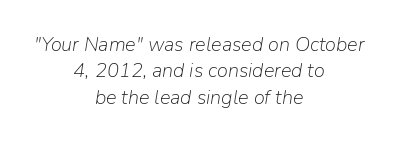
{"italic": "yes", "lean": "right", "slant_degrees": 9, "bold": "no", "underline": "no", "align": "center", "line_spacing": "normal", "line_spacing_ratio": 1.32, "letter_spacing": "normal", "letter_spacing_em": 0.0, "glyph_px": 20}
